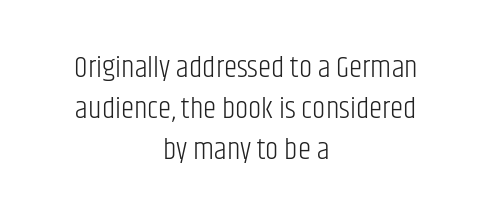
{"serif": "no", "italic": "no", "bold": "no", "weight": "light", "width": "condensed", "stroke_contrast": "low", "x_height": "large", "monospaced": "no", "underline": "no", "align": "center", "line_spacing": "normal", "line_spacing_ratio": 1.37, "letter_spacing": "normal", "letter_spacing_em": 0.0, "glyph_px": 30}
